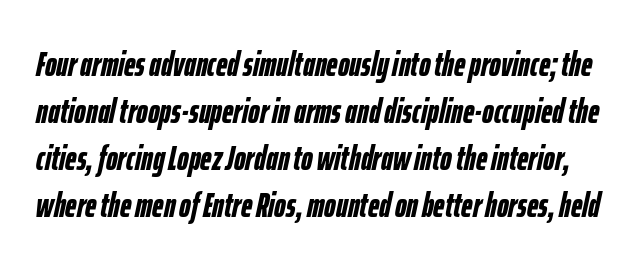
Q: Is the text bold? A: Yes.
Q: Is the text italic (slanted)? A: Yes, it leans right by about 12 degrees.
Q: Is the text underlined? A: No.
Q: Is the spacing between letters normal or unusually wide? A: Normal.
Q: Is the spacing between lines tight, normal or loose? A: Normal.
Q: Width (condensed, normal, or wide)? A: Condensed.
Q: Stroke contrast? A: Low.
Q: x-height? A: Medium.
Q: Monospaced? A: No.
